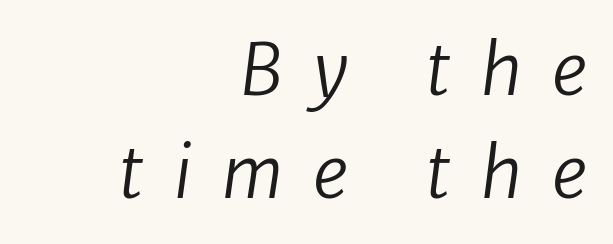
Q: Is the text bold? A: No.
Q: Is the typeface a serif or a sans-serif typeface? A: Sans-serif.
Q: Is the text underlined? A: No.
Q: How is the paragraph aligned? A: Right-aligned.
Q: Is the spacing between letters normal or unusually wide? A: Unusually wide.
Q: Is the spacing between lines tight, normal or loose? A: Normal.
Q: Width (condensed, normal, or wide)? A: Normal.
Q: Stroke contrast? A: Low.
Q: x-height? A: Medium.
Q: Monospaced? A: No.
